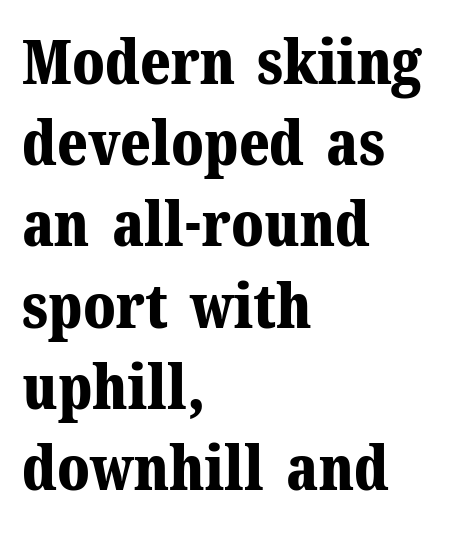
The image shows 62 px bold serif type, upright; set left-aligned, normal line spacing (1.31x), normal letter spacing, not underlined; medium stroke contrast and a medium x-height.
